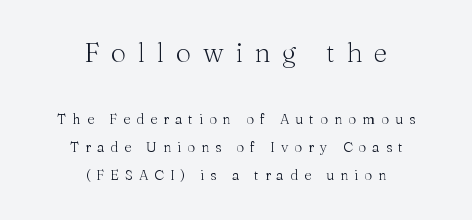
Q: Is the text bold? A: No.
Q: Is the text italic (slanted)? A: No, it is upright.
Q: Is the text underlined? A: No.
Q: How is the paragraph aligned? A: Centered.
Q: Is the spacing between letters normal or unusually wide? A: Unusually wide.
Q: Is the spacing between lines tight, normal or loose? A: Loose.
Q: Which block of text is set in a larger size, the first (top) or the second (bottom)? A: The first (top) one.
